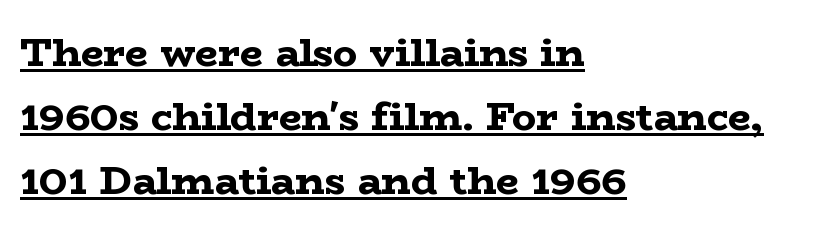
The image shows 40 px bold, wide serif type, upright; set left-aligned, normal line spacing (1.6x), normal letter spacing, underlined; low stroke contrast and a medium x-height.
